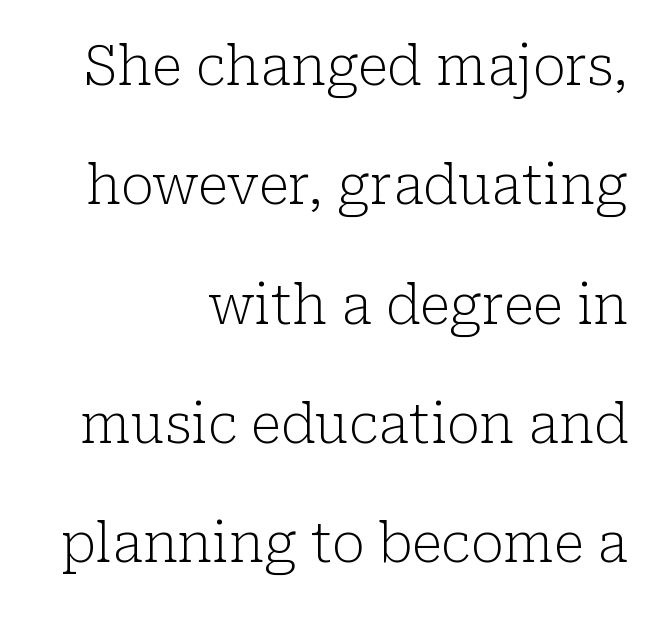
The image shows 54 px light serif type, upright; set right-aligned, loose line spacing (2.21x), normal letter spacing, not underlined; low stroke contrast and a medium x-height.
